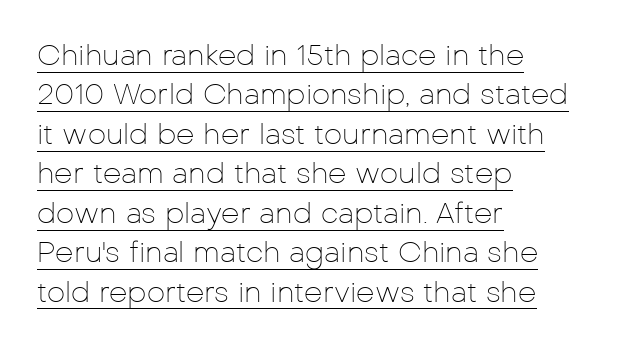
Q: Is the text bold? A: No.
Q: Is the text italic (slanted)? A: No, it is upright.
Q: Is the typeface a serif or a sans-serif typeface? A: Sans-serif.
Q: Is the text underlined? A: Yes.
Q: How is the paragraph aligned? A: Left-aligned.
Q: Is the spacing between letters normal or unusually wide? A: Normal.
Q: Is the spacing between lines tight, normal or loose? A: Normal.
Q: Width (condensed, normal, or wide)? A: Normal.
Q: Stroke contrast? A: Low.
Q: x-height? A: Medium.
Q: Monospaced? A: No.
